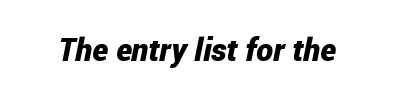
The image shows 32 px bold, condensed type, italic (leaning right); set normal letter spacing, not underlined; low stroke contrast and a medium x-height.
